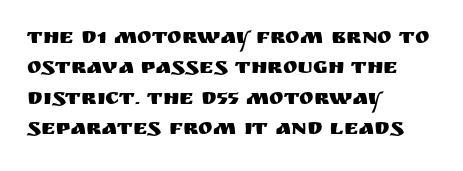
The image shows 22 px text type, upright; set left-aligned, normal line spacing (1.38x), normal letter spacing, not underlined.
